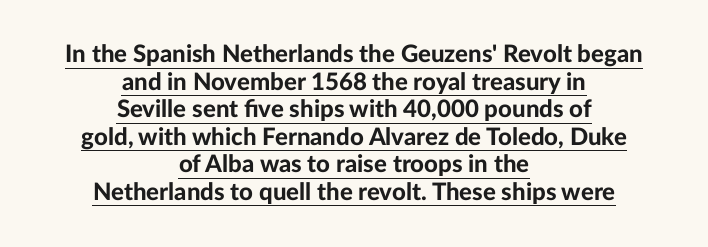
Q: Is the text bold? A: Yes.
Q: Is the text italic (slanted)? A: No, it is upright.
Q: Is the text underlined? A: Yes.
Q: How is the paragraph aligned? A: Centered.
Q: Is the spacing between letters normal or unusually wide? A: Normal.
Q: Is the spacing between lines tight, normal or loose? A: Tight.
